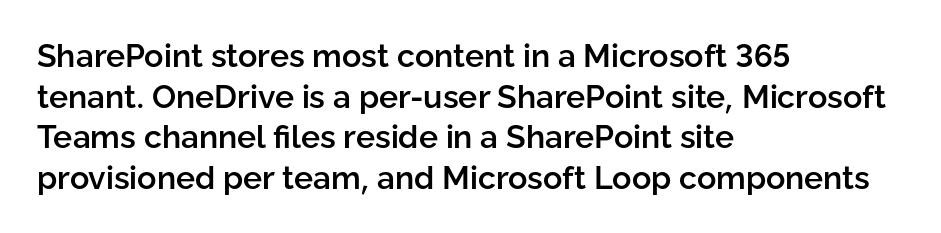
{"serif": "no", "italic": "no", "bold": "semi", "weight": "semibold", "width": "normal", "stroke_contrast": "low", "x_height": "medium", "monospaced": "no", "underline": "no", "align": "left", "line_spacing": "normal", "line_spacing_ratio": 1.27, "letter_spacing": "normal", "letter_spacing_em": 0.0, "glyph_px": 32}
